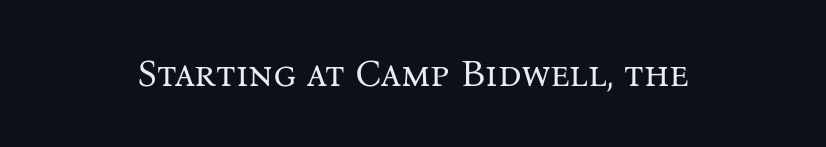
{"serif": "yes", "italic": "no", "bold": "no", "weight": "regular", "width": "normal", "stroke_contrast": "medium", "x_height": "medium", "monospaced": "no", "underline": "no", "letter_spacing": "normal", "letter_spacing_em": 0.0, "glyph_px": 37}
